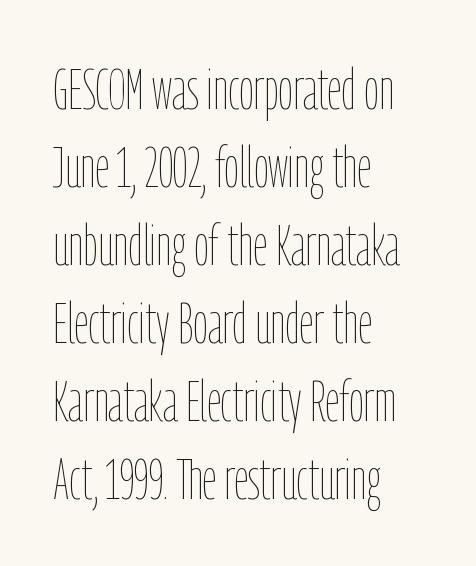
{"italic": "no", "bold": "no", "weight": "thin", "width": "condensed", "stroke_contrast": "low", "x_height": "medium", "monospaced": "no", "underline": "no", "align": "left", "line_spacing": "normal", "line_spacing_ratio": 1.37, "letter_spacing": "normal", "letter_spacing_em": 0.0, "glyph_px": 57}
